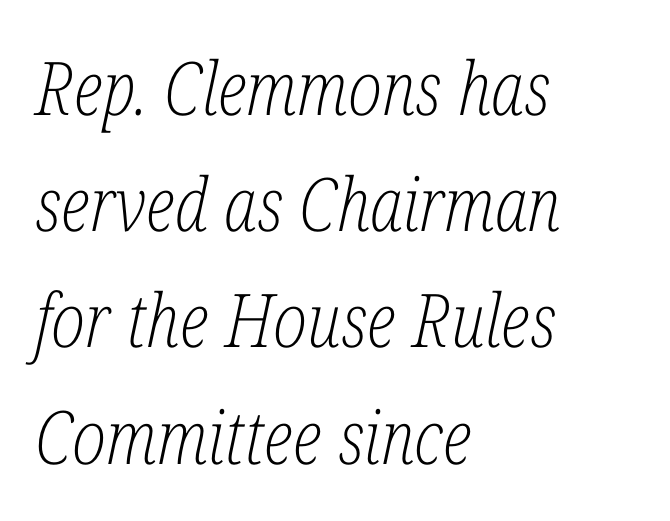
The image shows 74 px light, condensed serif type, italic (leaning right); set left-aligned, normal line spacing (1.57x), normal letter spacing, not underlined; low stroke contrast and a medium x-height.
